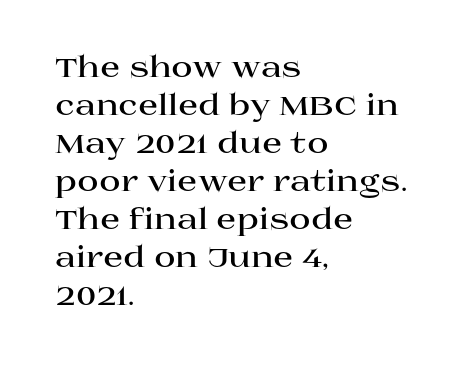
The image shows 29 px bold, wide serif type, upright; set left-aligned, normal line spacing (1.31x), normal letter spacing, not underlined; high stroke contrast and a large x-height.
